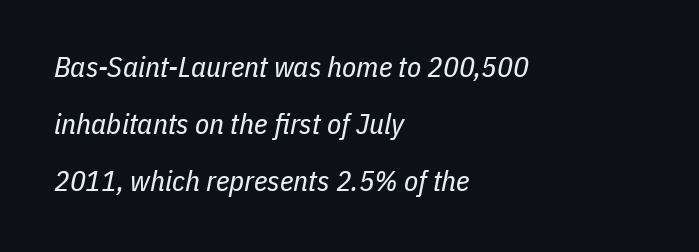
The image shows 29 px regular-weight, condensed type, italic (leaning right); set left-aligned, loose line spacing (1.96x), normal letter spacing, not underlined; low stroke contrast and a medium x-height.
